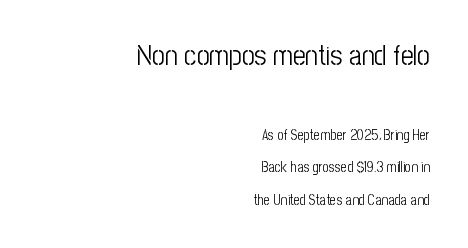
{"serif": "no", "italic": "no", "bold": "no", "weight": "light", "width": "condensed", "stroke_contrast": "low", "x_height": "medium", "monospaced": "no", "underline": "no", "align": "right", "line_spacing": "loose", "line_spacing_ratio": 2.33, "letter_spacing": "normal", "letter_spacing_em": 0.0, "larger_block": "first", "size_ratio": 2.0, "glyph_px": 28}
